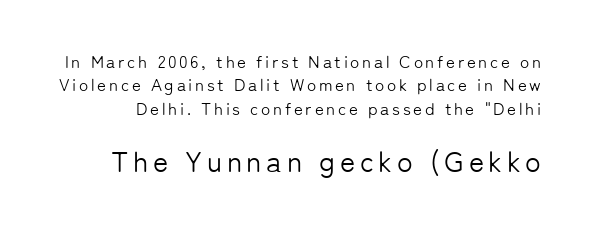
{"serif": "no", "italic": "no", "bold": "no", "weight": "light", "width": "normal", "stroke_contrast": "low", "x_height": "medium", "monospaced": "no", "underline": "no", "line_spacing": "normal", "line_spacing_ratio": 1.37, "larger_block": "second", "size_ratio": 1.71, "glyph_px": 29}
